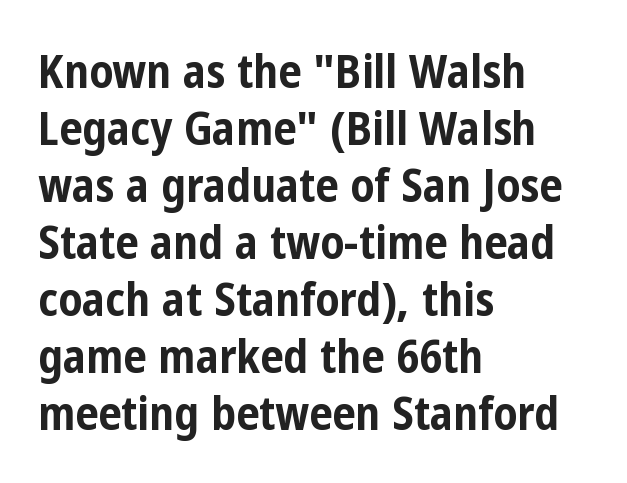
The image shows 46 px bold, condensed sans-serif type, upright; set left-aligned, line spacing 1.24x, normal letter spacing, not underlined; low stroke contrast and a medium x-height.
